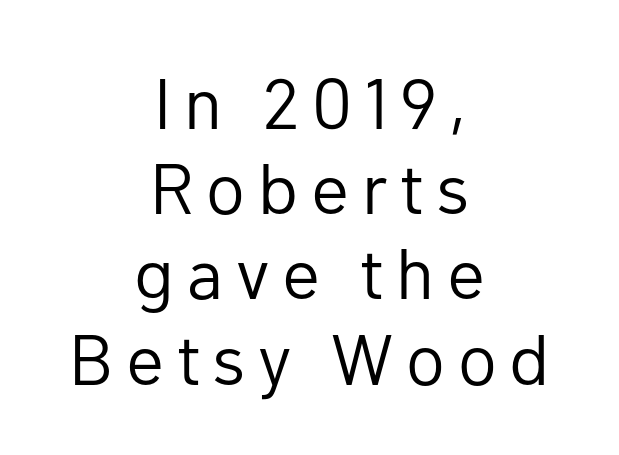
Q: Is the text bold? A: No.
Q: Is the text italic (slanted)? A: No, it is upright.
Q: Is the typeface a serif or a sans-serif typeface? A: Sans-serif.
Q: Is the text underlined? A: No.
Q: How is the paragraph aligned? A: Centered.
Q: Width (condensed, normal, or wide)? A: Normal.
Q: Stroke contrast? A: Low.
Q: x-height? A: Medium.
Q: Monospaced? A: No.
